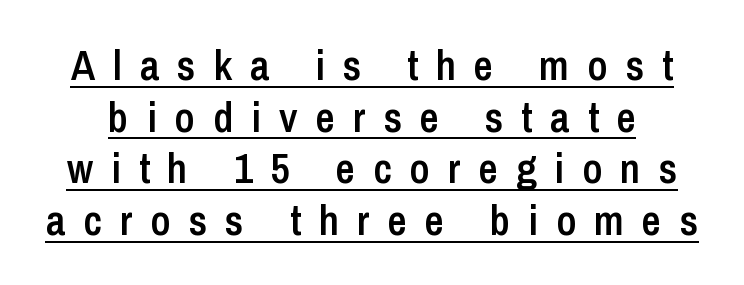
{"serif": "no", "italic": "no", "bold": "semi", "weight": "semibold", "width": "condensed", "stroke_contrast": "low", "x_height": "medium", "monospaced": "no", "underline": "yes", "line_spacing_ratio": 1.23, "letter_spacing": "wide", "letter_spacing_em": 0.43, "glyph_px": 42}
